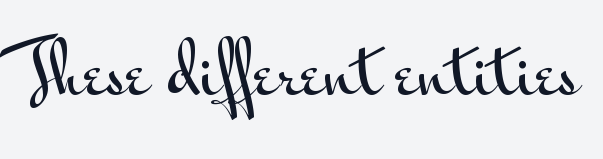
The string is rendered with underlining switched off. The letterforms sit shoulder to shoulder at normal distance. These lines are rendered in a variable-pitch font. Each letter's strokes conclude bluntly, with no projecting serifs.
